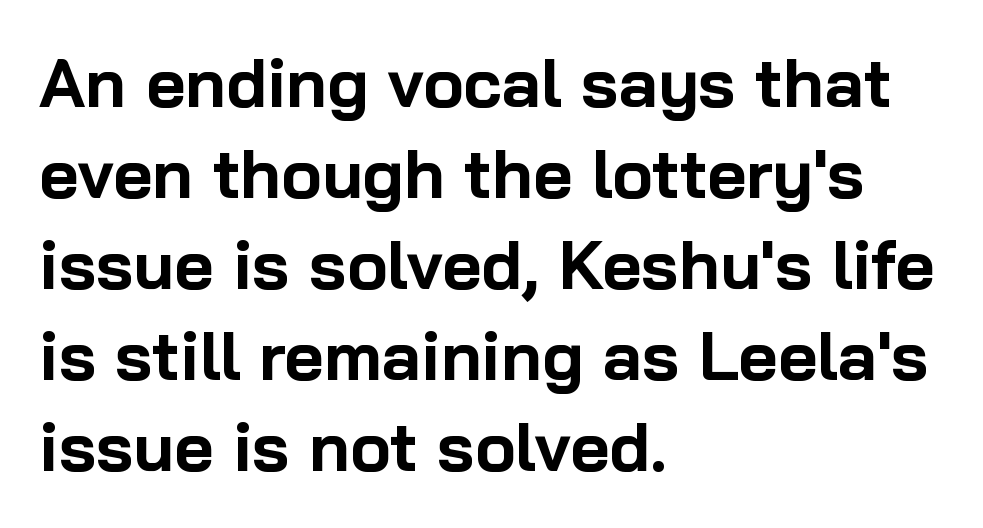
The image shows 68 px bold sans-serif type, upright; set left-aligned, normal line spacing (1.34x), normal letter spacing, not underlined; low stroke contrast and a medium x-height.
